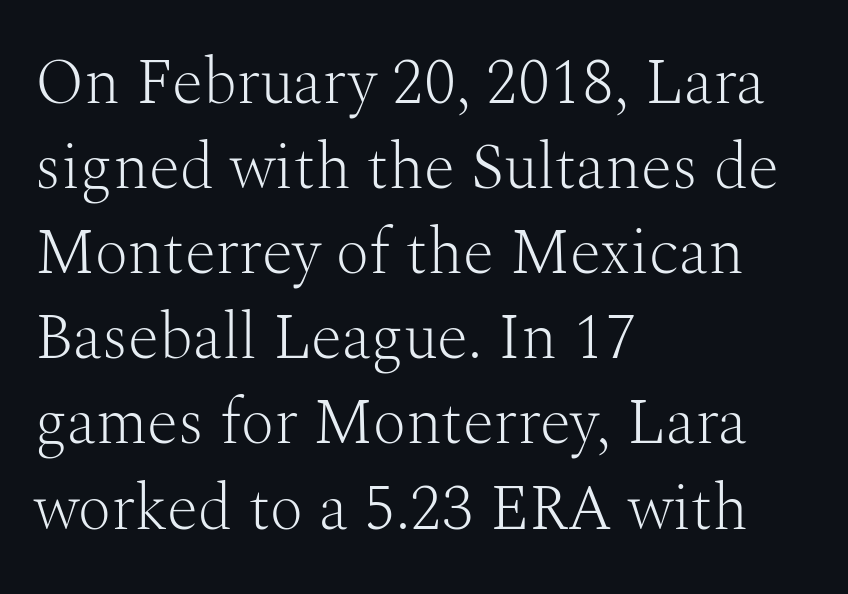
The image shows 64 px light serif type, upright; set left-aligned, normal line spacing (1.33x), normal letter spacing, not underlined; medium stroke contrast and a medium x-height.
